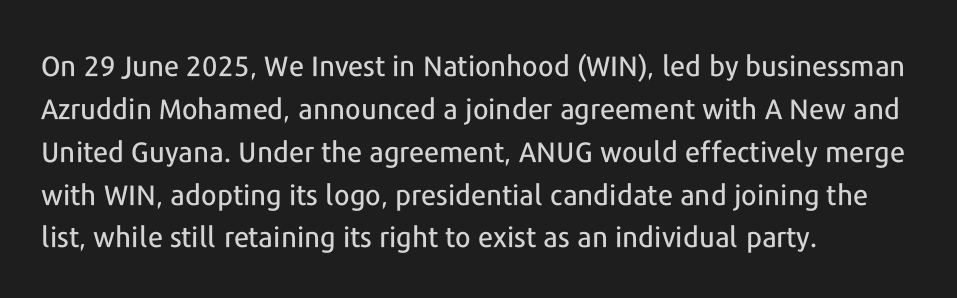
The image shows 28 px sans-serif type, upright; set left-aligned, normal line spacing (1.53x), normal letter spacing, not underlined; low stroke contrast and a medium x-height.
